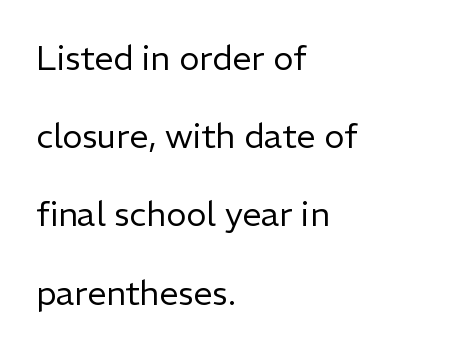
Q: Is the text bold? A: No.
Q: Is the text italic (slanted)? A: No, it is upright.
Q: Is the typeface a serif or a sans-serif typeface? A: Sans-serif.
Q: Is the text underlined? A: No.
Q: How is the paragraph aligned? A: Left-aligned.
Q: Is the spacing between letters normal or unusually wide? A: Normal.
Q: Is the spacing between lines tight, normal or loose? A: Loose.
Q: Width (condensed, normal, or wide)? A: Normal.
Q: Stroke contrast? A: Low.
Q: x-height? A: Medium.
Q: Monospaced? A: No.
